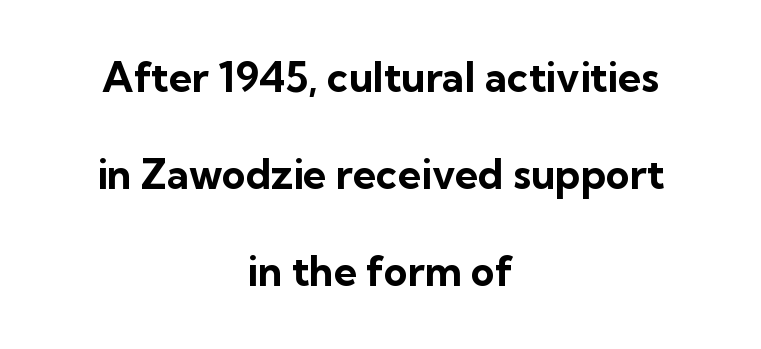
{"serif": "no", "italic": "no", "bold": "yes", "weight": "bold", "width": "normal", "stroke_contrast": "low", "x_height": "medium", "monospaced": "no", "underline": "no", "align": "center", "line_spacing": "loose", "line_spacing_ratio": 2.37, "letter_spacing": "normal", "letter_spacing_em": 0.0, "glyph_px": 41}
